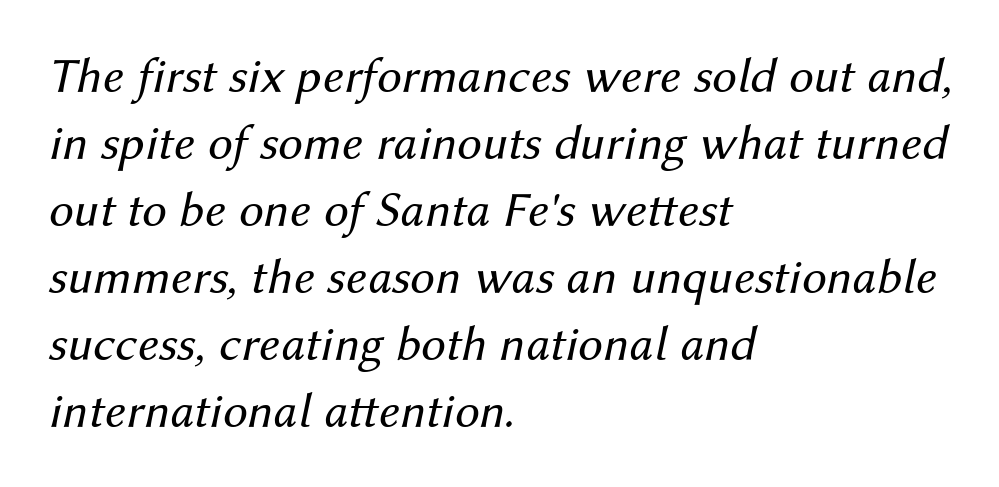
Only glyphs here, with clear space below each row. Reading down the block, your eye returns to a fixed left position each line. Compared with a typical body face, this is equally light or lighter still. This sample keeps an unexceptional amount of space between lines.
